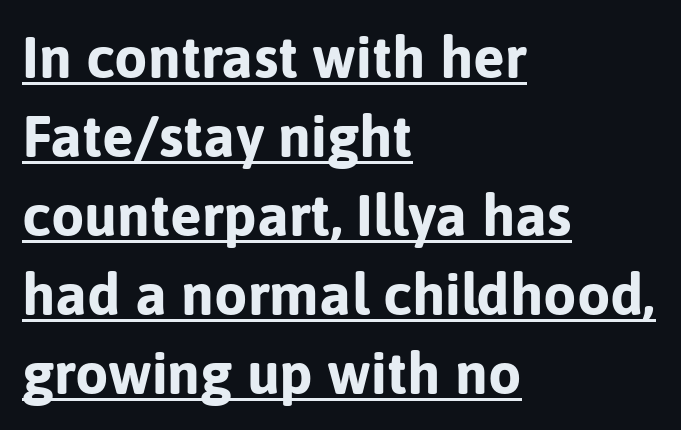
In terms of posture, this sample is upright. Every letter is thick-stroked: bold, no question. The space between consecutive lines is moderate. One-word summary of the alignment: left. Serif or sans? Sans — the stroke terminals are bare.
